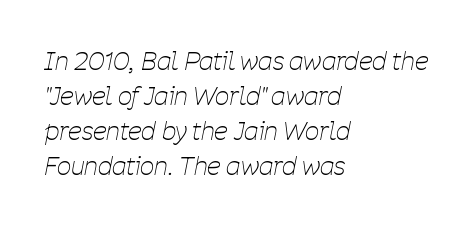
The image shows 25 px text type, italic (leaning right); set left-aligned, normal line spacing (1.4x), normal letter spacing, not underlined.
